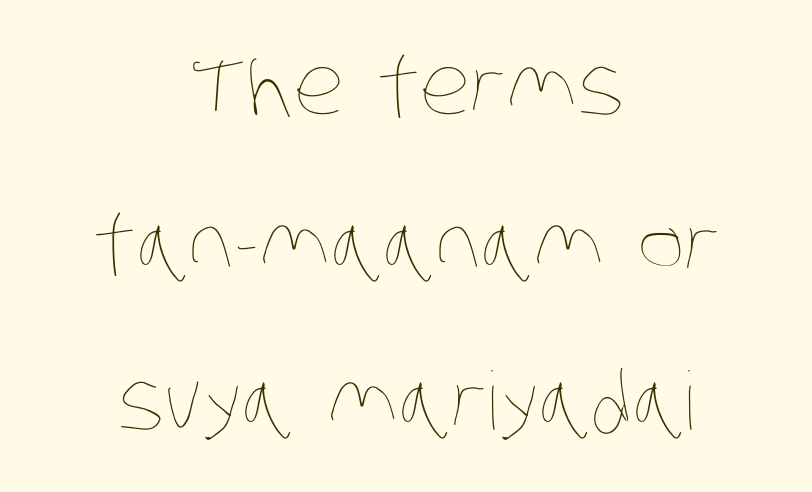
{"bold": "no", "weight": "thin", "width": "condensed", "stroke_contrast": "low", "x_height": "large", "monospaced": "no", "underline": "no", "align": "center", "line_spacing": "loose", "line_spacing_ratio": 1.97, "letter_spacing": "normal", "letter_spacing_em": 0.0, "glyph_px": 80}
